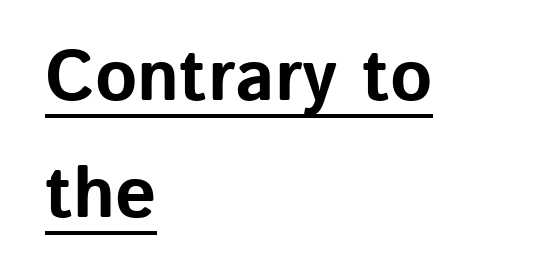
Q: Is the text bold? A: Yes.
Q: Is the text italic (slanted)? A: No, it is upright.
Q: Is the typeface a serif or a sans-serif typeface? A: Sans-serif.
Q: Is the text underlined? A: Yes.
Q: How is the paragraph aligned? A: Left-aligned.
Q: Is the spacing between letters normal or unusually wide? A: Normal.
Q: Is the spacing between lines tight, normal or loose? A: Normal.
Q: Width (condensed, normal, or wide)? A: Normal.
Q: Stroke contrast? A: Low.
Q: x-height? A: Medium.
Q: Monospaced? A: No.
